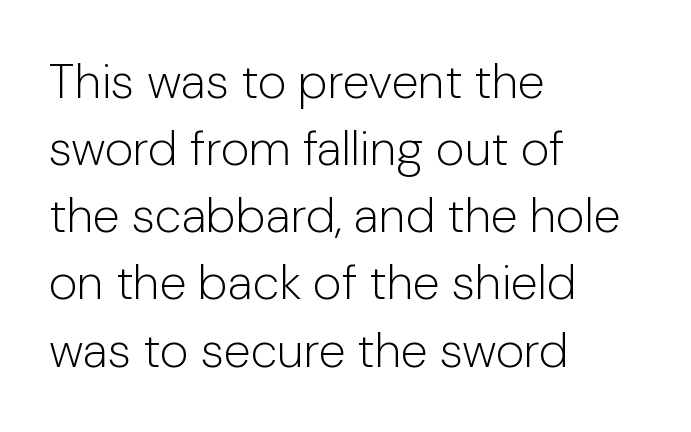
The image shows 49 px light sans-serif type, upright; set left-aligned, normal line spacing (1.37x), normal letter spacing, not underlined; low stroke contrast and a medium x-height.
